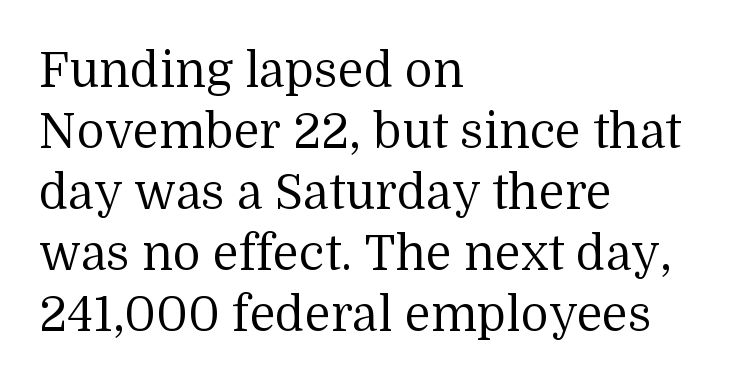
The image shows 48 px regular-weight serif type, upright; set left-aligned, normal line spacing (1.27x), normal letter spacing, not underlined; medium stroke contrast and a medium x-height.
